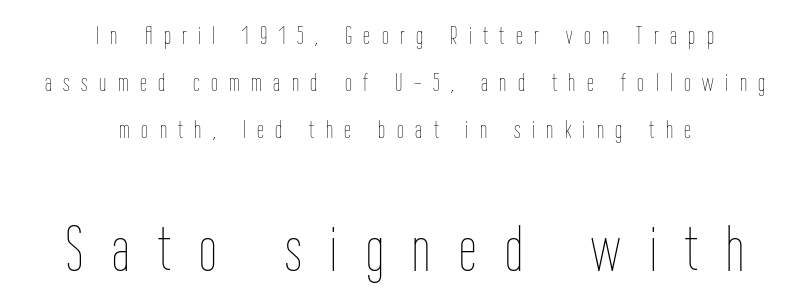
Q: Is the text bold? A: No.
Q: Is the text italic (slanted)? A: No, it is upright.
Q: Is the text underlined? A: No.
Q: How is the paragraph aligned? A: Centered.
Q: Is the spacing between letters normal or unusually wide? A: Unusually wide.
Q: Which block of text is set in a larger size, the first (top) or the second (bottom)? A: The second (bottom) one.
Q: Width (condensed, normal, or wide)? A: Condensed.
Q: Stroke contrast? A: Low.
Q: x-height? A: Medium.
Q: Monospaced? A: No.
